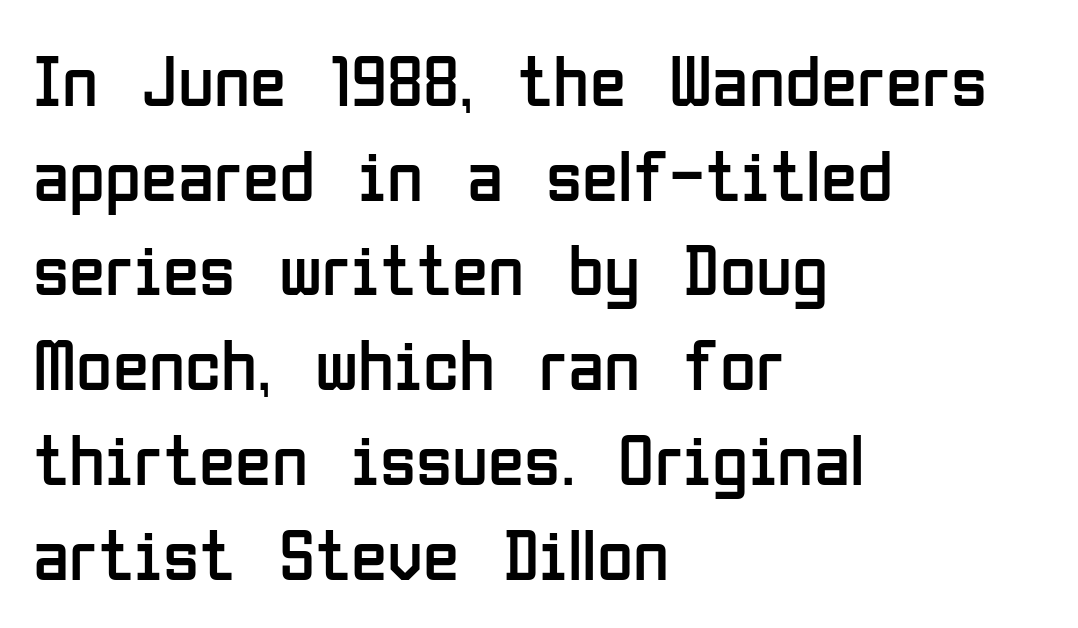
{"serif": "no", "italic": "no", "bold": "no", "weight": "regular", "width": "condensed", "stroke_contrast": "low", "x_height": "medium", "monospaced": "no", "underline": "no", "align": "left", "line_spacing": "normal", "line_spacing_ratio": 1.28, "letter_spacing": "normal", "letter_spacing_em": 0.0, "glyph_px": 74}
